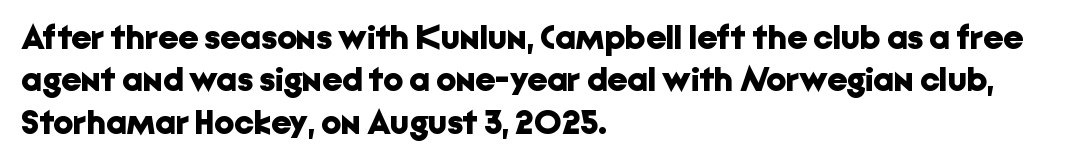
The ragged edge is on the right, which tells us the setting is flush left. In terms of letterform style, serifs are entirely absent. On the weight axis this lands at bold, roughly 700. Ordinary non-slanted type is in use. You could not count columns in this text — the font is proportionally spaced. Glyph-to-glyph distance matches everyday printed text.
